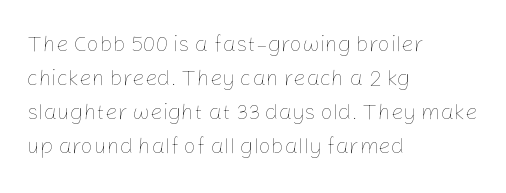
These lines stack with their left ends in a neat column. Any mark beneath the type? The region is blank. Short note: letters normally spaced. The type sits square on the baseline with zero lean.
